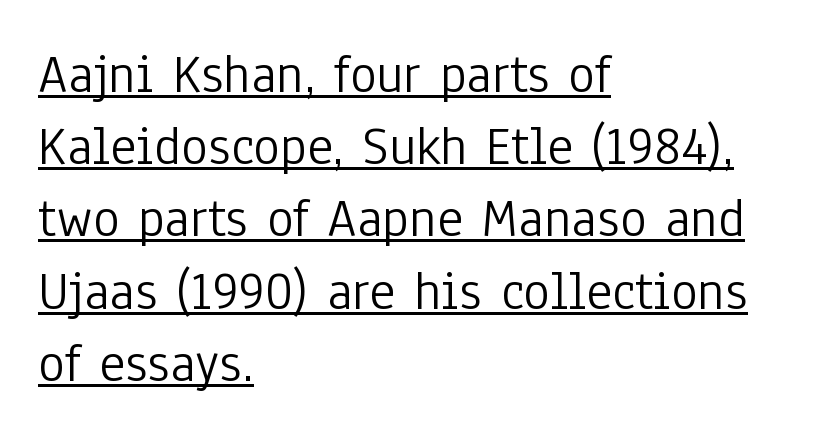
The image shows 56 px light, condensed sans-serif type, upright; set left-aligned, normal line spacing (1.29x), normal letter spacing, underlined; low stroke contrast and a medium x-height.
